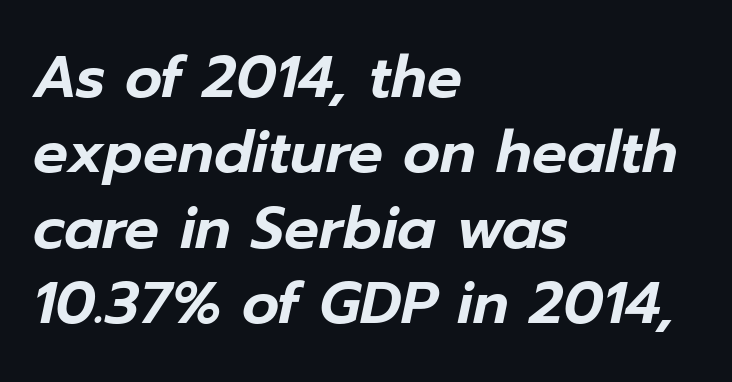
{"italic": "yes", "lean": "right", "slant_degrees": 12, "width": "normal", "stroke_contrast": "low", "x_height": "medium", "monospaced": "no", "underline": "no", "align": "left", "line_spacing": "normal", "line_spacing_ratio": 1.3, "letter_spacing": "normal", "letter_spacing_em": 0.0, "glyph_px": 58}
